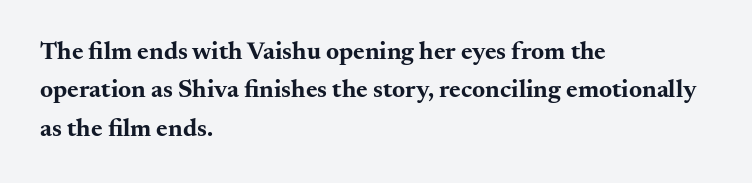
Q: Is the text bold? A: Yes.
Q: Is the text italic (slanted)? A: No, it is upright.
Q: Is the text underlined? A: No.
Q: How is the paragraph aligned? A: Left-aligned.
Q: Is the spacing between letters normal or unusually wide? A: Normal.
Q: Is the spacing between lines tight, normal or loose? A: Normal.
